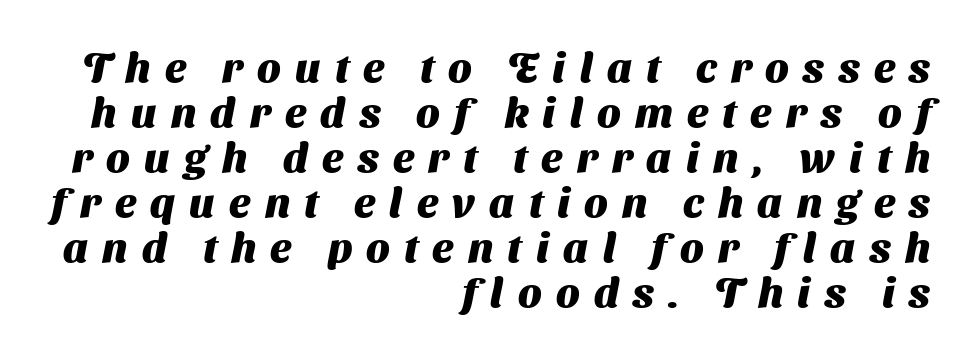
The image shows 42 px heavy sans-serif type; set right-aligned, tight line spacing (1.07x), unusually wide letter spacing (+0.34 em), not underlined; medium stroke contrast and a medium x-height.
